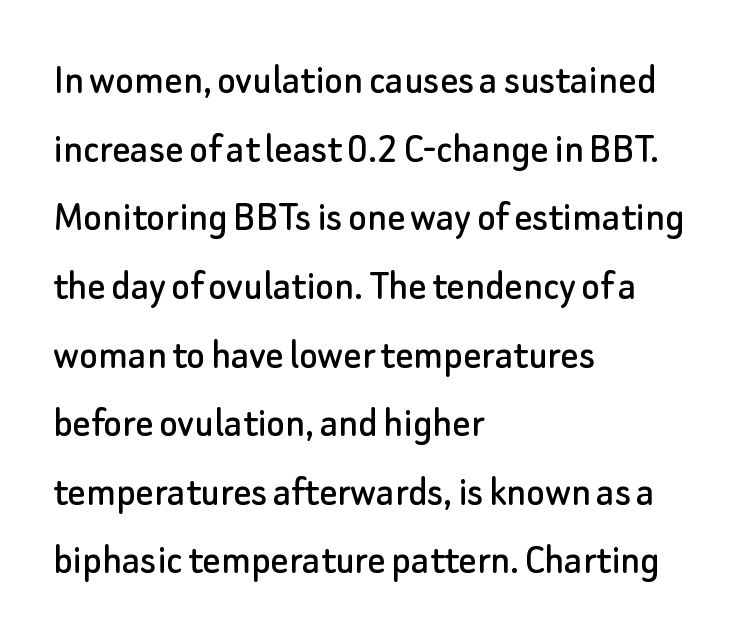
{"serif": "no", "italic": "no", "width": "normal", "stroke_contrast": "low", "x_height": "small", "monospaced": "no", "underline": "no", "align": "left", "line_spacing": "normal", "line_spacing_ratio": 1.56, "letter_spacing": "normal", "letter_spacing_em": 0.0, "glyph_px": 44}
